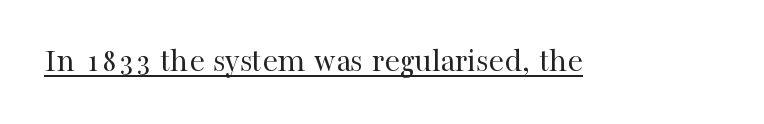
The image shows 35 px regular-weight serif type, upright; set normal letter spacing, underlined; high stroke contrast and a medium x-height.
